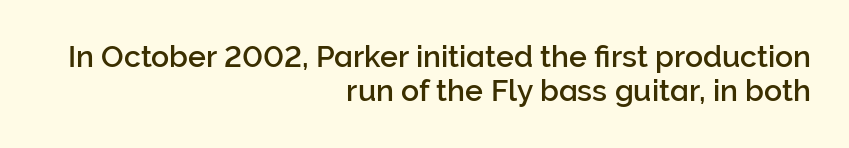
Q: Is the text italic (slanted)? A: No, it is upright.
Q: Is the typeface a serif or a sans-serif typeface? A: Sans-serif.
Q: Is the text underlined? A: No.
Q: How is the paragraph aligned? A: Right-aligned.
Q: Is the spacing between letters normal or unusually wide? A: Normal.
Q: Is the spacing between lines tight, normal or loose? A: Tight.
Q: Width (condensed, normal, or wide)? A: Normal.
Q: Stroke contrast? A: Low.
Q: x-height? A: Medium.
Q: Monospaced? A: No.
